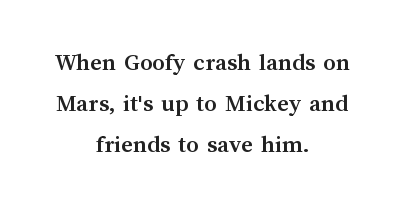
Q: Is the text bold? A: Yes.
Q: Is the text italic (slanted)? A: No, it is upright.
Q: Is the text underlined? A: No.
Q: How is the paragraph aligned? A: Centered.
Q: Is the spacing between letters normal or unusually wide? A: Normal.
Q: Is the spacing between lines tight, normal or loose? A: Normal.
